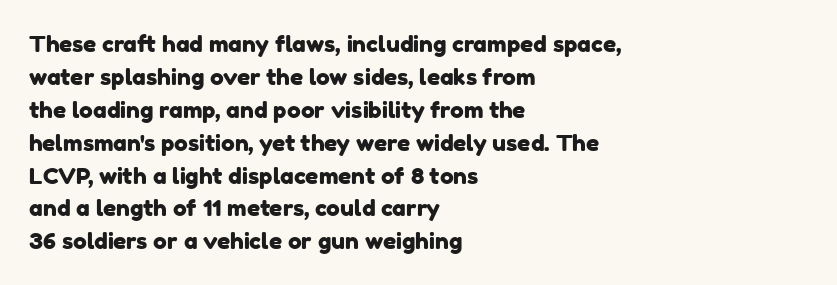
A clean baseline with only descenders dipping below it. This sample is left-justified, so line endings fall wherever the words run out. Leading matches the norm, producing a regular column. A typesetter would call this zero additional tracking.
